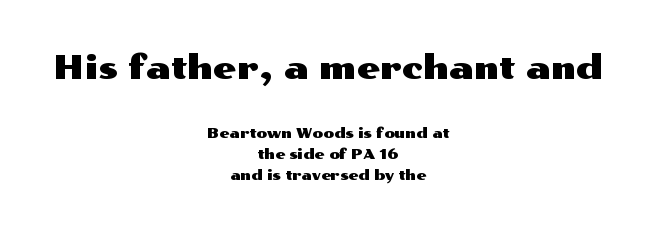
{"serif": "no", "italic": "no", "width": "wide", "stroke_contrast": "medium", "x_height": "medium", "monospaced": "no", "underline": "no", "align": "center", "line_spacing": "normal", "line_spacing_ratio": 1.5, "letter_spacing": "normal", "letter_spacing_em": 0.0, "larger_block": "first", "size_ratio": 2.36, "glyph_px": 33}
